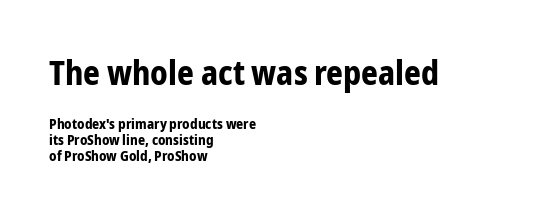
Casual observation: everything's shoved over to the left. Reading top to bottom, the characters get smaller at the block break. Chunky letters — that's bold for sure. Plain, unruled lines of type. This sample has the flowing, uneven cadence of proportional lettering.
